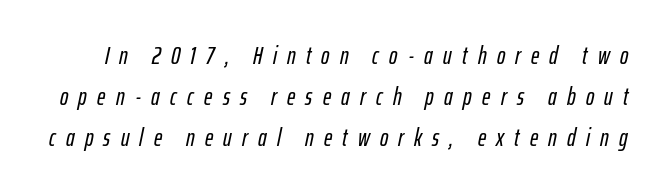
The image shows 25 px text type, italic (leaning right); set normal line spacing (1.64x), unusually wide letter spacing (+0.41 em), not underlined.
